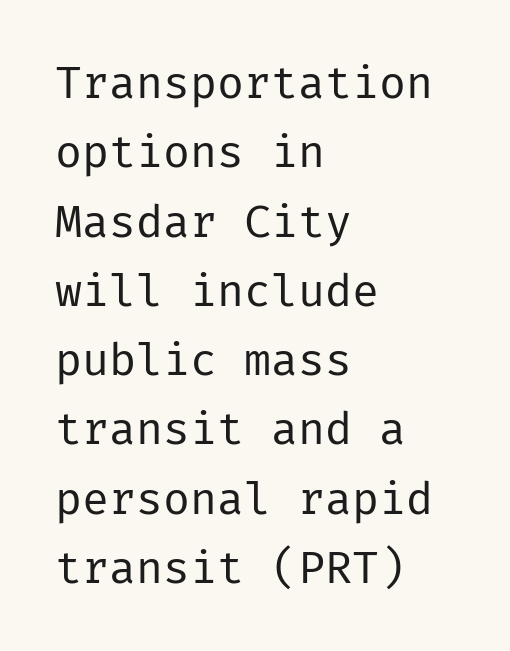
{"serif": "no", "italic": "no", "bold": "no", "weight": "regular", "width": "normal", "stroke_contrast": "low", "x_height": "medium", "underline": "no", "align": "left", "line_spacing": "normal", "line_spacing_ratio": 1.54, "letter_spacing": "normal", "letter_spacing_em": 0.0, "glyph_px": 45}
